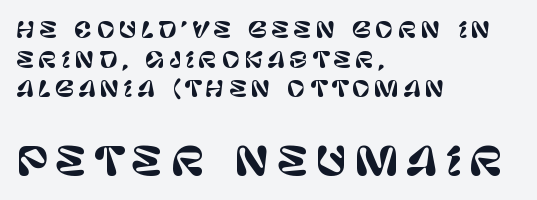
The lines in this sample share a left origin and differ only in where they stop. The lower block of text is set noticeably larger than the block above it. The glyphs in this specimen are sans serif.
